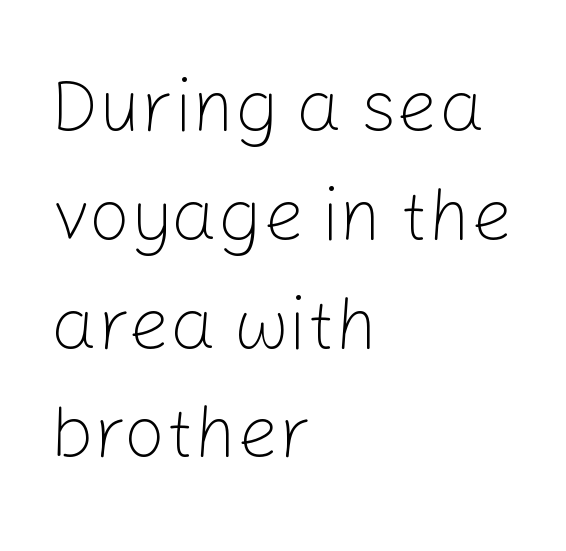
The font is comparable to plain body text, perhaps lighter. This sample uses an upright cut, with every glyph sitting square on the baseline. Summary of vertical rhythm: regular, with standard interline spacing. A typesetter would call this zero additional tracking. Plain, unruled lines of type. Looks like regular typesetting: each glyph gets only the width it needs.
